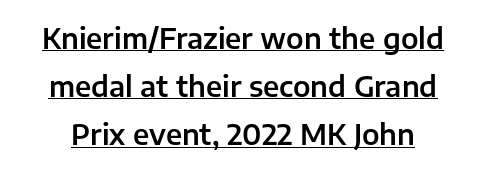
The image shows 28 px sans-serif type, upright; set line spacing 1.72x, normal letter spacing, underlined; low stroke contrast and a medium x-height.
